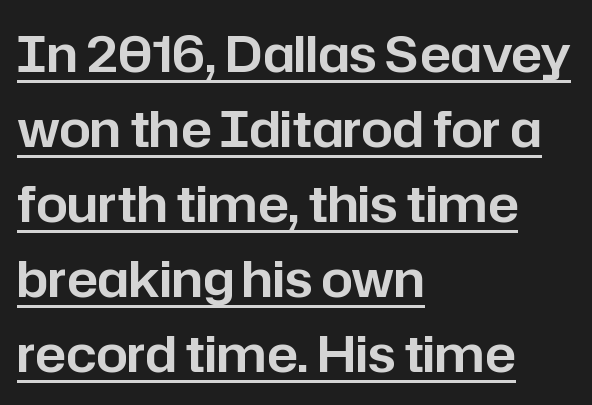
{"serif": "no", "italic": "no", "width": "normal", "stroke_contrast": "low", "x_height": "medium", "monospaced": "no", "underline": "yes", "align": "left", "line_spacing": "normal", "line_spacing_ratio": 1.5, "letter_spacing": "normal", "letter_spacing_em": 0.0, "glyph_px": 50}
